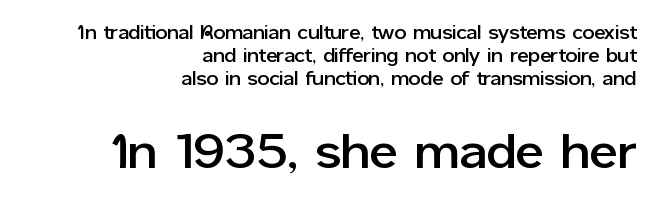
The image shows 48 px sans-serif type, upright; set right-aligned, line spacing 1.2x, normal letter spacing, not underlined; the second (bottom) block is 2.53x larger; low stroke contrast and a medium x-height.
